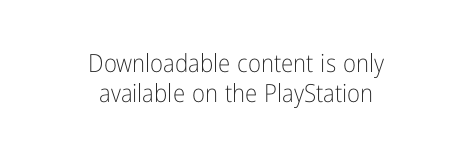
Q: Is the text bold? A: No.
Q: Is the text italic (slanted)? A: No, it is upright.
Q: Is the text underlined? A: No.
Q: How is the paragraph aligned? A: Centered.
Q: Is the spacing between letters normal or unusually wide? A: Normal.
